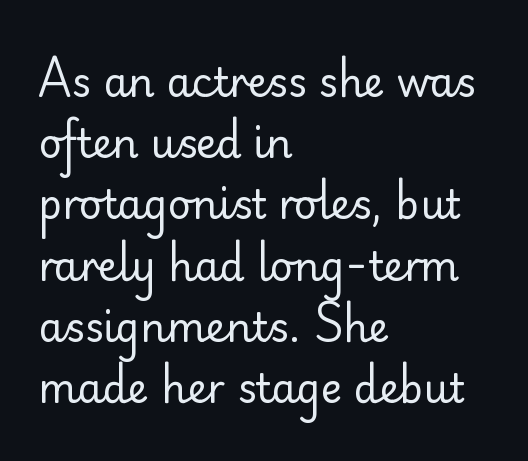
{"serif": "no", "italic": "no", "bold": "no", "weight": "regular", "width": "normal", "stroke_contrast": "low", "x_height": "small", "monospaced": "no", "underline": "no", "align": "left", "line_spacing": "normal", "line_spacing_ratio": 1.53, "letter_spacing": "normal", "letter_spacing_em": 0.0, "glyph_px": 40}
